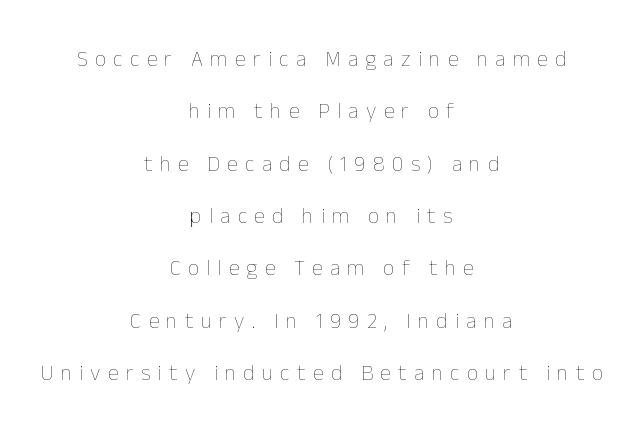
The image shows 22 px text type, upright; set centered, loose line spacing (2.38x), unusually wide letter spacing (+0.33 em), not underlined.
